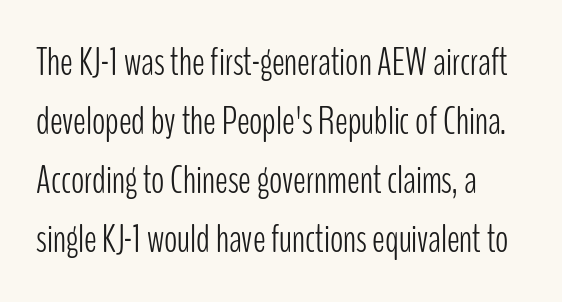
The image shows 39 px light, condensed sans-serif type, upright; set left-aligned, normal line spacing (1.51x), normal letter spacing, not underlined; low stroke contrast and a medium x-height.
